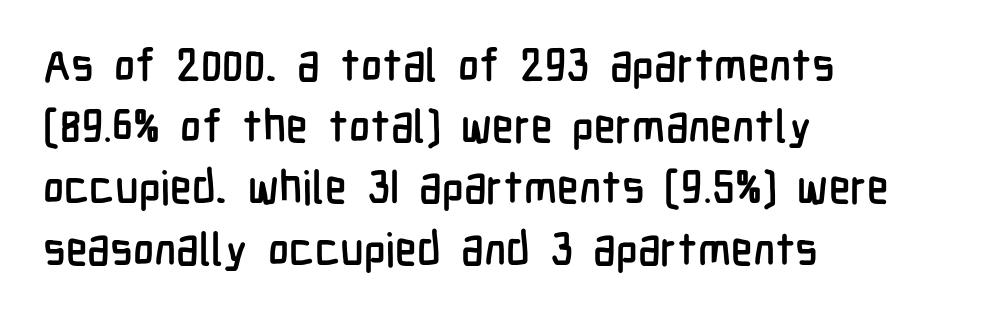
In terms of leading, this rendering sits right in the middle. This is the regular roman posture of the typeface. Examine the stroke ends and you'll find no serifs. Character widths vary here, with narrow letters taking less room than wide ones.
